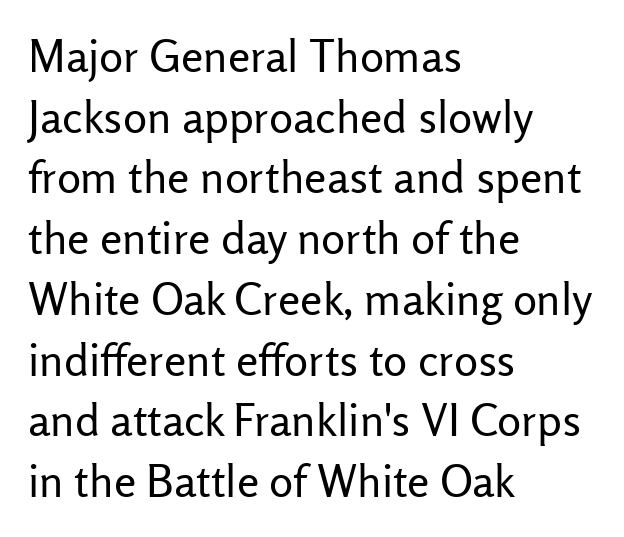
Character widths vary here, with narrow letters taking less room than wide ones. The passage shown has conventional tracking throughout. If you drew a ruler down the left edge, every line would touch it. In terms of leading, this rendering sits right in the middle.
